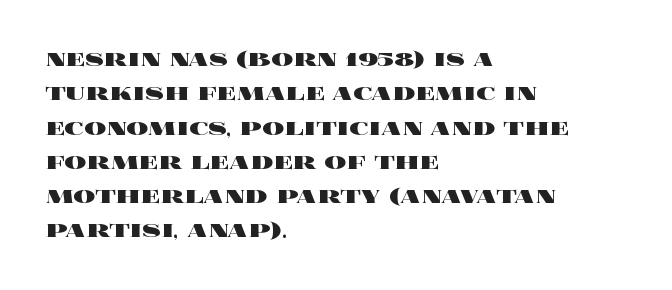
Q: Is the text bold? A: Yes.
Q: Is the text italic (slanted)? A: No, it is upright.
Q: Is the text underlined? A: No.
Q: How is the paragraph aligned? A: Left-aligned.
Q: Is the spacing between letters normal or unusually wide? A: Normal.
Q: Is the spacing between lines tight, normal or loose? A: Normal.
